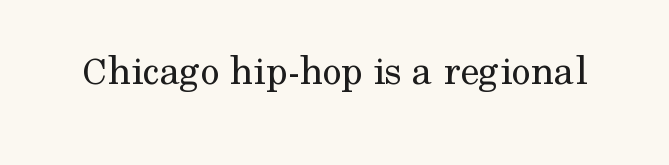
Standard letterfit; no display-style spreading of the glyphs. Character widths vary here, with narrow letters taking less room than wide ones. Check the space under the baseline: it is left empty. The font sits on the lighter half of the weight spectrum, regular included.
